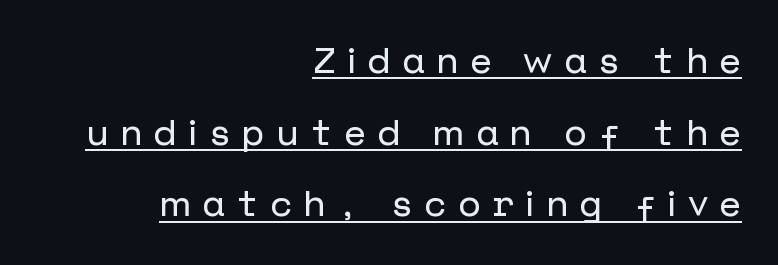
Leading is clearly above the norm, producing a sparse column. The lettering stays uniformly vertical, giving the passage a roman look. This sample carries an underscore along the baseline area. These lines are composed in type without serifs. Short and long lines alike share a common ending point at right. Look at the tracking — it's clearly loosened, letters drifting apart.
